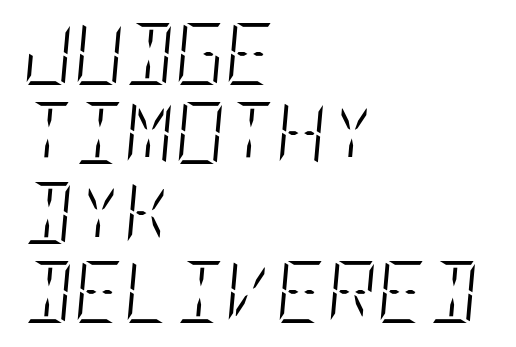
{"italic": "yes", "lean": "right", "slant_degrees": 5, "bold": "no", "weight": "light", "width": "condensed", "stroke_contrast": "low", "x_height": "large", "underline": "no", "align": "left", "line_spacing": "normal", "line_spacing_ratio": 1.28, "letter_spacing": "normal", "letter_spacing_em": 0.0, "glyph_px": 62}
